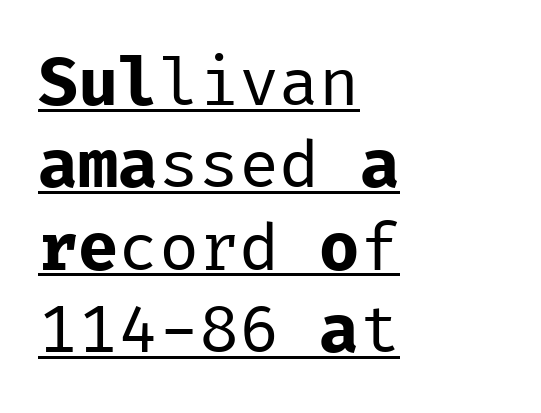
No feet cap the strokes, marking this as sans-serif type. This rendering leaves character spacing at its baseline value. When letters stand straight like this, we call the style roman or upright. Each letter, wide or thin by design, is forced into the same width here.
